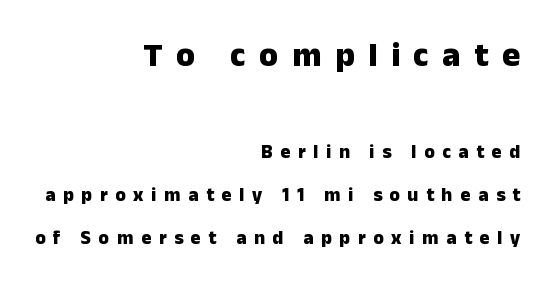
{"serif": "no", "italic": "no", "bold": "yes", "weight": "heavy", "width": "normal", "stroke_contrast": "low", "x_height": "medium", "monospaced": "no", "underline": "no", "align": "right", "line_spacing": "loose", "line_spacing_ratio": 2.28, "letter_spacing": "wide", "letter_spacing_em": 0.4, "larger_block": "first", "size_ratio": 1.79, "glyph_px": 34}
